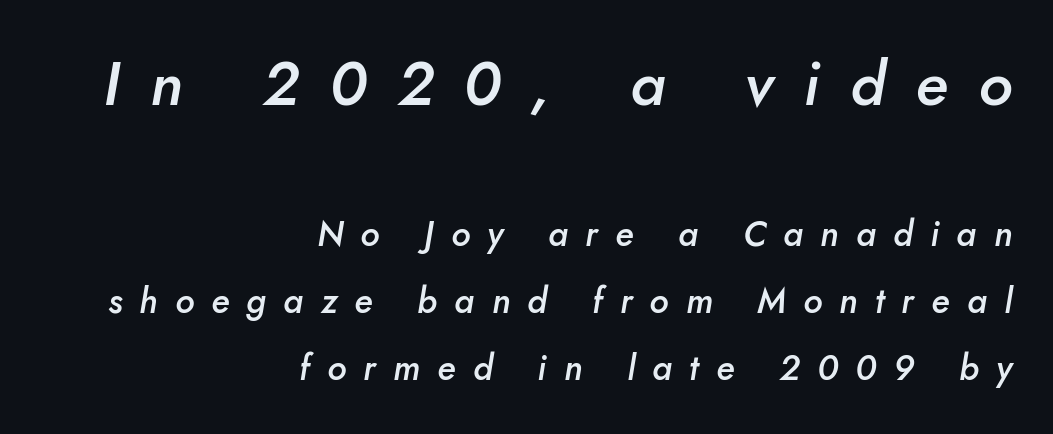
The image shows 62 px semibold type, italic (leaning right); set right-aligned, loose line spacing (1.91x), unusually wide letter spacing (+0.49 em), not underlined; the first (top) block is 1.77x larger; low stroke contrast and a small x-height.
